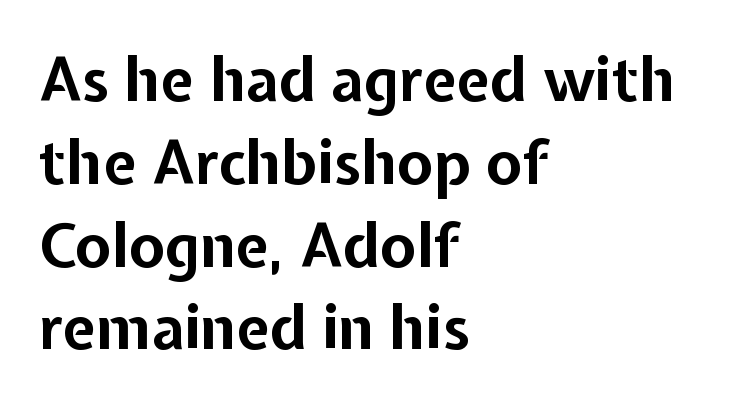
The image shows 60 px bold sans-serif type, upright; set left-aligned, normal line spacing (1.38x), normal letter spacing, not underlined; low stroke contrast and a medium x-height.
